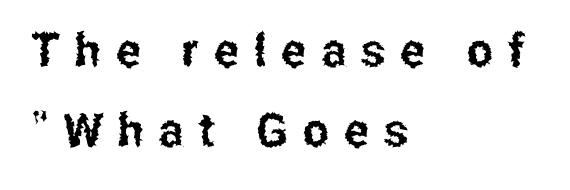
{"serif": "no", "italic": "no", "width": "condensed", "stroke_contrast": "low", "x_height": "medium", "monospaced": "no", "underline": "no", "align": "left", "line_spacing_ratio": 1.75, "letter_spacing": "wide", "letter_spacing_em": 0.33, "glyph_px": 46}
